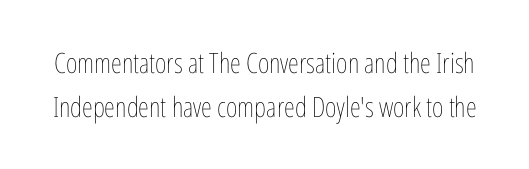
{"italic": "no", "bold": "no", "weight": "thin", "width": "condensed", "stroke_contrast": "low", "x_height": "medium", "monospaced": "no", "underline": "no", "line_spacing": "normal", "line_spacing_ratio": 1.57, "letter_spacing": "normal", "letter_spacing_em": 0.0, "glyph_px": 28}
